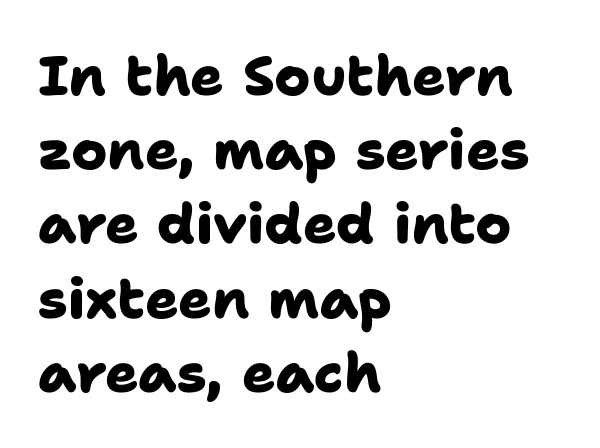
{"serif": "no", "bold": "yes", "weight": "heavy", "width": "normal", "stroke_contrast": "low", "x_height": "medium", "monospaced": "no", "underline": "no", "align": "left", "line_spacing": "normal", "line_spacing_ratio": 1.35, "letter_spacing": "normal", "letter_spacing_em": 0.0, "glyph_px": 55}
